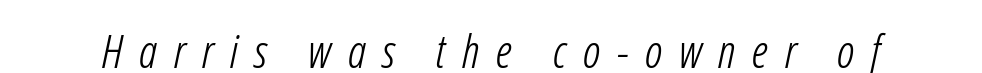
The tracking jumps out immediately: characters are airy and widely separated. Letters rest on an invisible, unmarked baseline. Think standard paragraph weight, or any step lighter than that. Spacing verdict: proportional, widths tailored to each character. Nothing sits at the stroke ends, so this counts as sans-serif.
